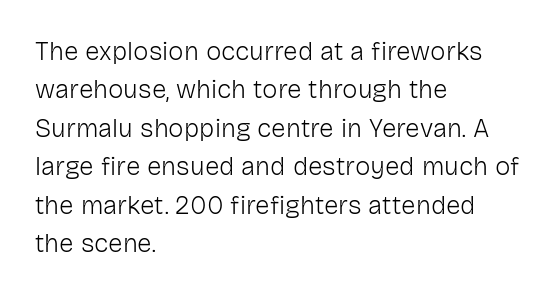
The image shows 26 px text type, upright; set left-aligned, normal line spacing (1.48x), normal letter spacing, not underlined.
